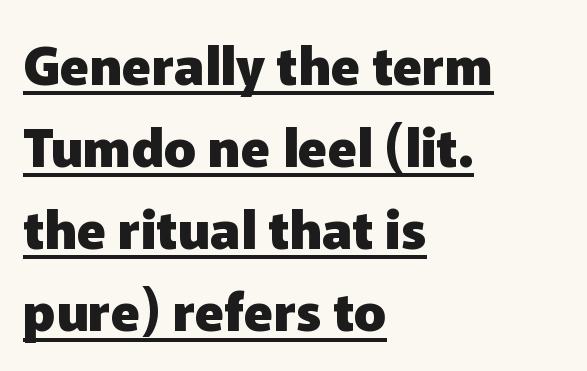
The image shows 53 px heavy sans-serif type, upright; set left-aligned, normal line spacing (1.55x), normal letter spacing, underlined; low stroke contrast and a medium x-height.
